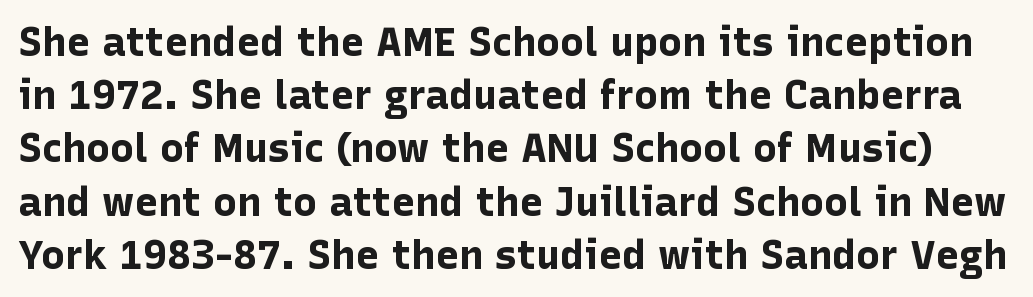
Q: Is the text bold? A: Yes.
Q: Is the text italic (slanted)? A: No, it is upright.
Q: Is the typeface a serif or a sans-serif typeface? A: Sans-serif.
Q: Is the text underlined? A: No.
Q: Is the spacing between letters normal or unusually wide? A: Normal.
Q: Is the spacing between lines tight, normal or loose? A: Normal.
Q: Width (condensed, normal, or wide)? A: Normal.
Q: Stroke contrast? A: Low.
Q: x-height? A: Medium.
Q: Monospaced? A: No.
